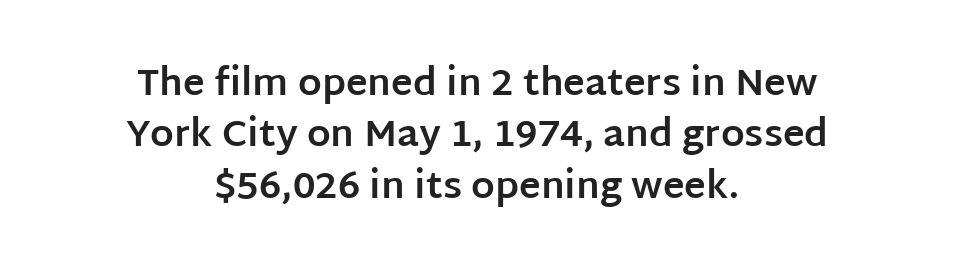
Q: Is the text bold? A: Yes.
Q: Is the text italic (slanted)? A: No, it is upright.
Q: Is the typeface a serif or a sans-serif typeface? A: Sans-serif.
Q: Is the text underlined? A: No.
Q: How is the paragraph aligned? A: Centered.
Q: Is the spacing between letters normal or unusually wide? A: Normal.
Q: Is the spacing between lines tight, normal or loose? A: Normal.
Q: Width (condensed, normal, or wide)? A: Normal.
Q: Stroke contrast? A: Low.
Q: x-height? A: Large.
Q: Monospaced? A: No.
